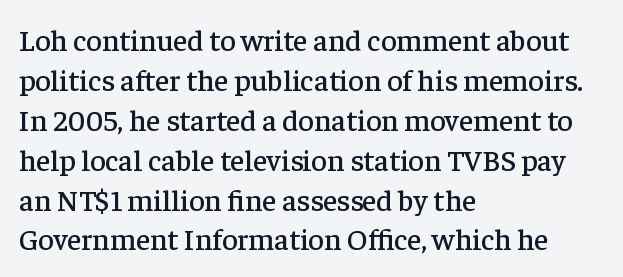
The image shows 30 px serif type, upright; set left-aligned, normal line spacing (1.33x), normal letter spacing, not underlined; low stroke contrast and a medium x-height.
